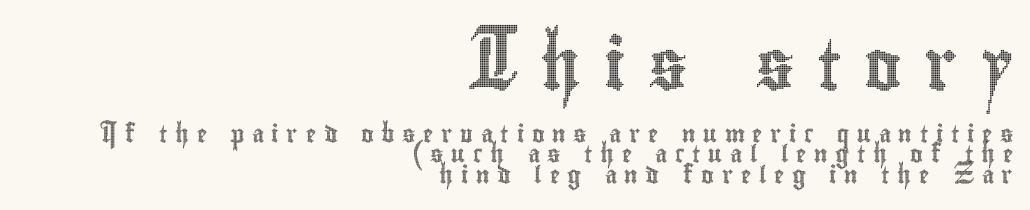
{"italic": "no", "width": "condensed", "x_height": "small", "monospaced": "no", "underline": "no", "align": "right", "line_spacing_ratio": 1.2, "letter_spacing": "wide", "letter_spacing_em": 0.45, "larger_block": "first", "size_ratio": 2.94, "glyph_px": 50}
